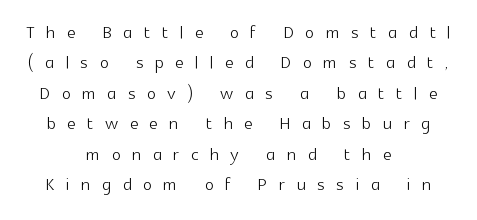
{"italic": "no", "bold": "no", "underline": "no", "align": "center", "line_spacing": "normal", "line_spacing_ratio": 1.27, "letter_spacing": "wide", "letter_spacing_em": 0.48, "glyph_px": 24}
